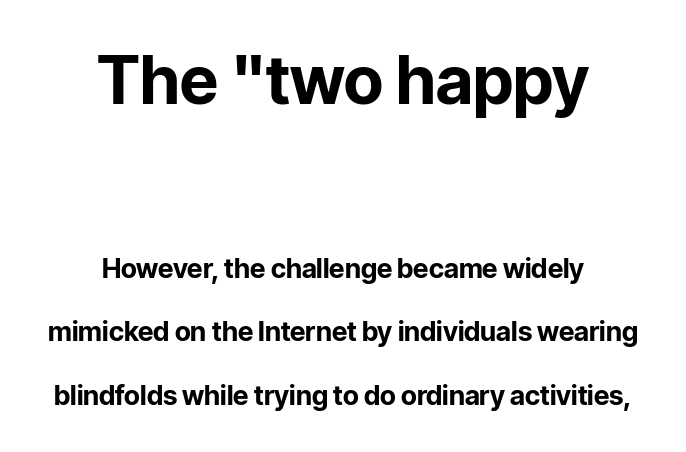
The image shows 67 px bold sans-serif type, upright; set centered, loose line spacing (2.36x), normal letter spacing, not underlined; the first (top) block is 2.48x larger; low stroke contrast and a medium x-height.
